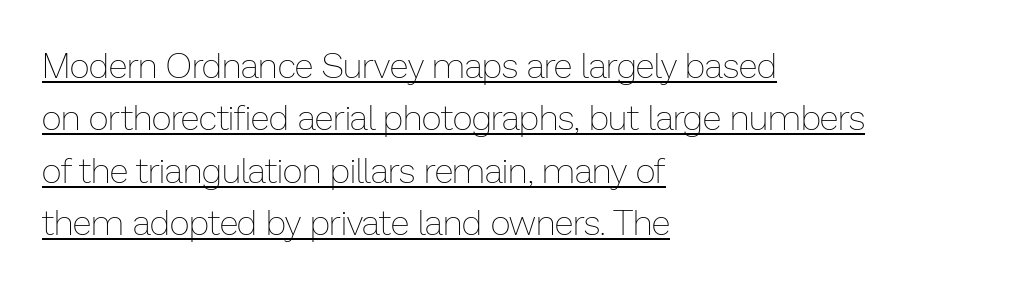
Q: Is the text bold? A: No.
Q: Is the text italic (slanted)? A: No, it is upright.
Q: Is the text underlined? A: Yes.
Q: How is the paragraph aligned? A: Left-aligned.
Q: Is the spacing between letters normal or unusually wide? A: Normal.
Q: Is the spacing between lines tight, normal or loose? A: Normal.
Q: Width (condensed, normal, or wide)? A: Normal.
Q: Stroke contrast? A: Low.
Q: x-height? A: Medium.
Q: Monospaced? A: No.
